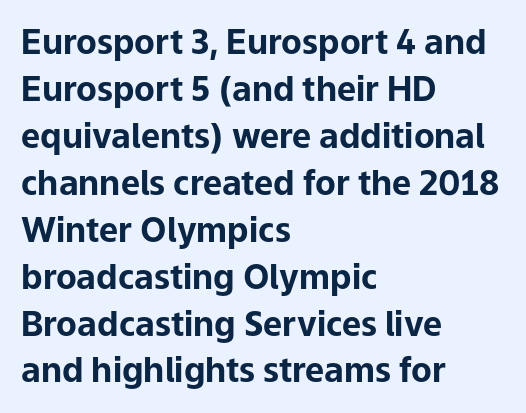
The image shows 34 px bold sans-serif type, upright; set left-aligned, normal line spacing (1.38x), normal letter spacing, not underlined; low stroke contrast and a medium x-height.
